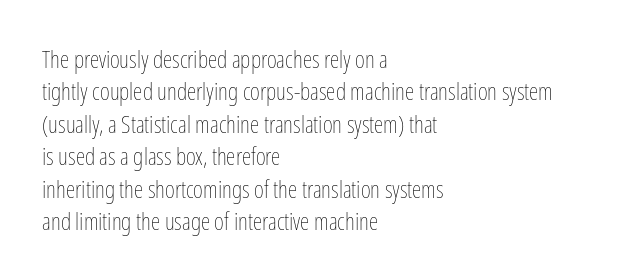
The typesetter chose a ragged-right arrangement here. In terms of letterspacing, this is plain default setting. Descenders hang freely into open space. A typesetter would call this leading conventional body-copy spacing. Stems and bowls with no extra thickness — not bold.
